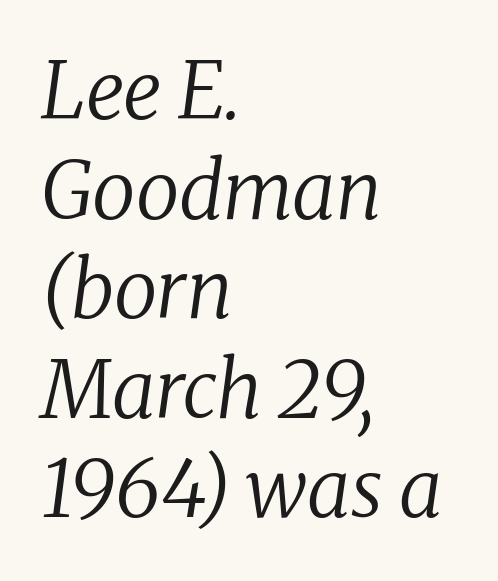
Q: Is the text bold? A: No.
Q: Is the text italic (slanted)? A: Yes, it leans right by about 8 degrees.
Q: Is the typeface a serif or a sans-serif typeface? A: Serif.
Q: Is the text underlined? A: No.
Q: How is the paragraph aligned? A: Left-aligned.
Q: Is the spacing between letters normal or unusually wide? A: Normal.
Q: Is the spacing between lines tight, normal or loose? A: Normal.
Q: Width (condensed, normal, or wide)? A: Normal.
Q: Stroke contrast? A: Low.
Q: x-height? A: Medium.
Q: Monospaced? A: No.
